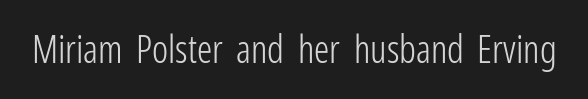
{"serif": "no", "italic": "no", "bold": "no", "weight": "light", "width": "condensed", "stroke_contrast": "low", "x_height": "medium", "monospaced": "no", "underline": "no", "letter_spacing": "normal", "letter_spacing_em": 0.0, "glyph_px": 38}
